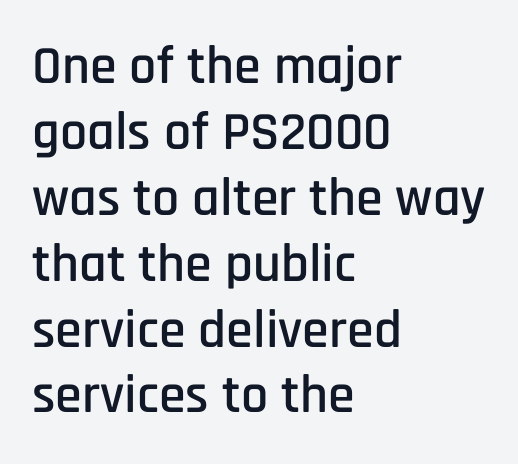
{"serif": "no", "italic": "no", "width": "condensed", "stroke_contrast": "low", "x_height": "large", "monospaced": "no", "underline": "no", "align": "left", "line_spacing_ratio": 1.22, "letter_spacing": "normal", "letter_spacing_em": 0.0, "glyph_px": 54}
